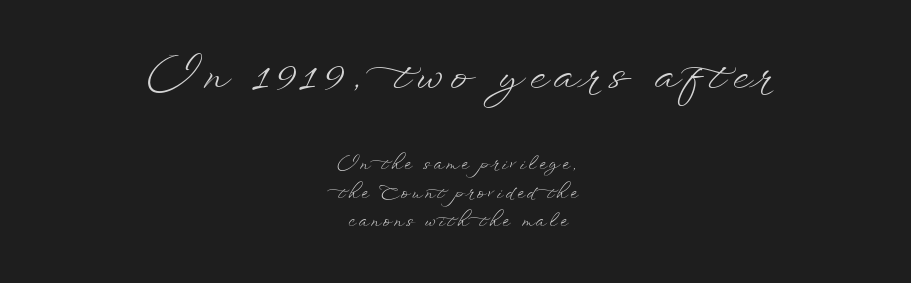
The image shows 42 px light, wide type; set centered, normal line spacing (1.66x), not underlined; the first (top) block is 2.47x larger; low stroke contrast and a small x-height.
